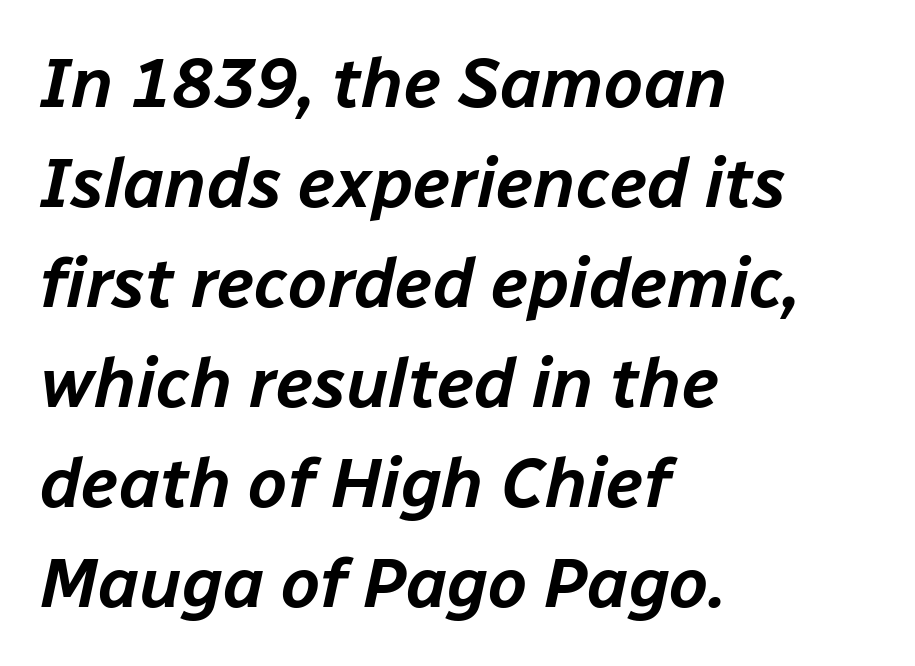
{"italic": "yes", "lean": "right", "slant_degrees": 12, "width": "normal", "stroke_contrast": "low", "x_height": "medium", "monospaced": "no", "underline": "no", "align": "left", "line_spacing": "normal", "line_spacing_ratio": 1.43, "letter_spacing": "normal", "letter_spacing_em": 0.0, "glyph_px": 70}
